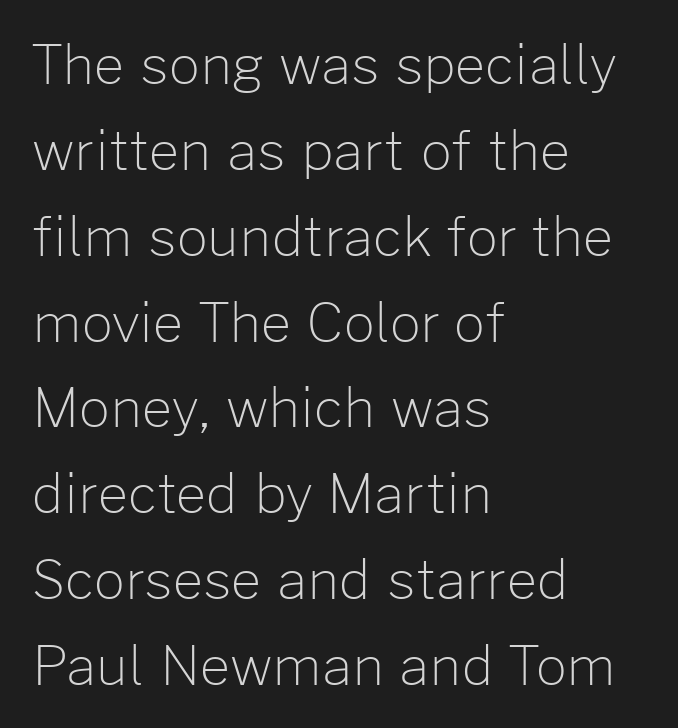
The image shows 54 px light sans-serif type, upright; set left-aligned, normal line spacing (1.59x), normal letter spacing, not underlined; low stroke contrast and a medium x-height.
